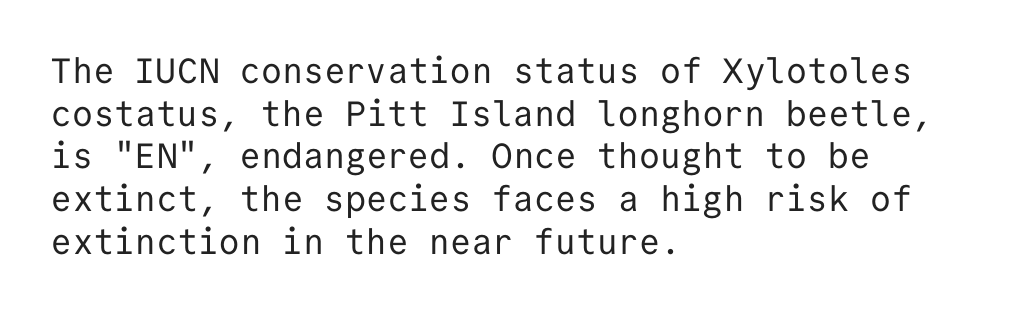
Q: Is the text bold? A: No.
Q: Is the text italic (slanted)? A: No, it is upright.
Q: Is the typeface a serif or a sans-serif typeface? A: Sans-serif.
Q: Is the text underlined? A: No.
Q: How is the paragraph aligned? A: Left-aligned.
Q: Is the spacing between letters normal or unusually wide? A: Normal.
Q: Width (condensed, normal, or wide)? A: Normal.
Q: Stroke contrast? A: Low.
Q: x-height? A: Medium.
Q: Monospaced? A: Yes.
